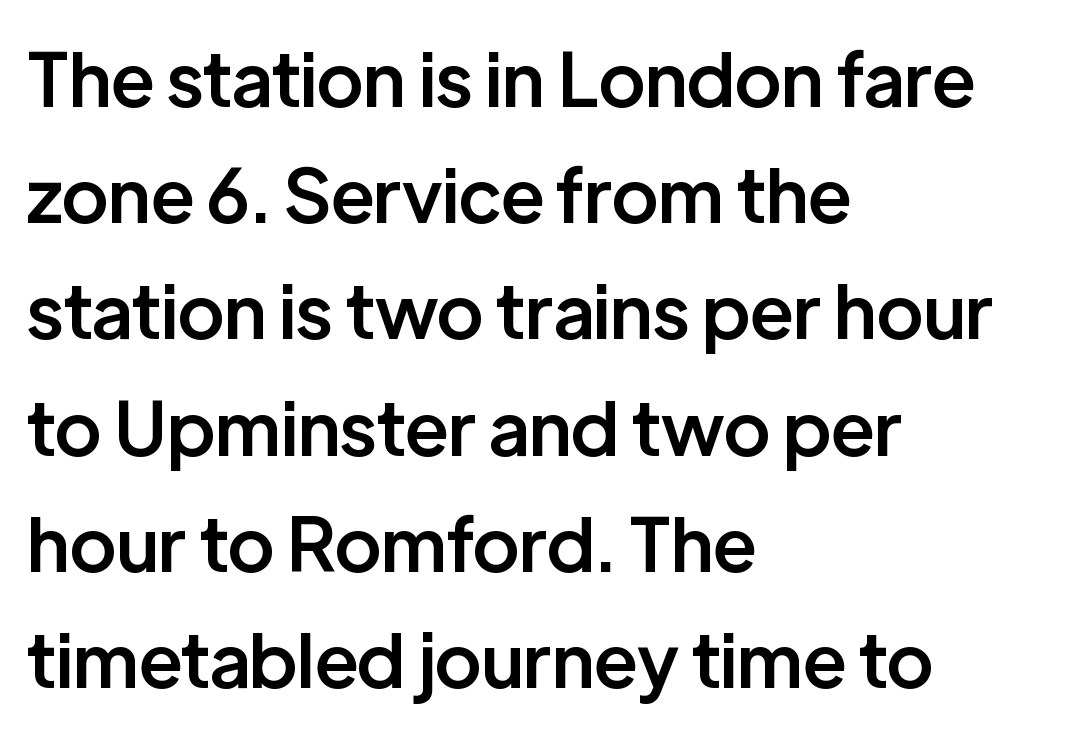
Do the characters align in a grid? No, the font is proportional. Glance below the letters and you will spot only blank space. The passage is arranged the way most books set body copy — flush left. Glyph-to-glyph distance matches everyday printed text. The typeface chosen for these lines omits serifs. Style check: upright.
